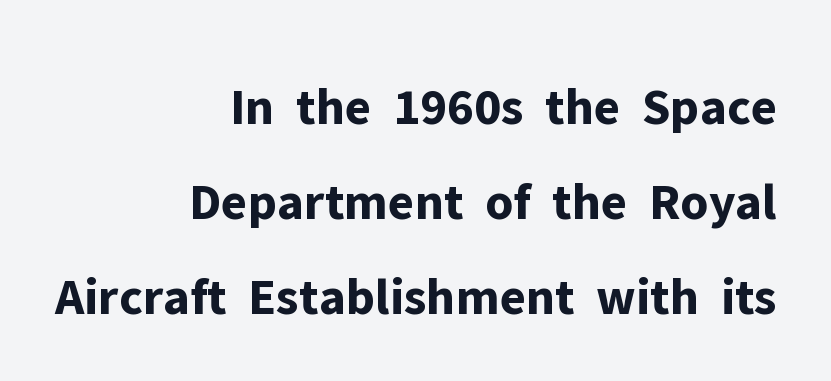
Q: Is the text bold? A: Yes.
Q: Is the text italic (slanted)? A: No, it is upright.
Q: Is the typeface a serif or a sans-serif typeface? A: Sans-serif.
Q: Is the text underlined? A: No.
Q: How is the paragraph aligned? A: Right-aligned.
Q: Is the spacing between letters normal or unusually wide? A: Normal.
Q: Width (condensed, normal, or wide)? A: Normal.
Q: Stroke contrast? A: Low.
Q: x-height? A: Medium.
Q: Monospaced? A: No.
